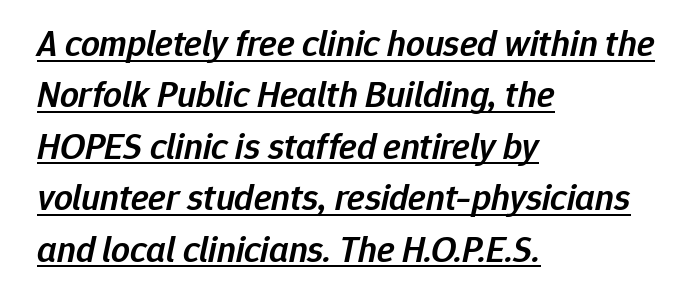
Q: Is the text bold? A: Semi-bold.
Q: Is the text italic (slanted)? A: Yes, it leans right by about 12 degrees.
Q: Is the text underlined? A: Yes.
Q: How is the paragraph aligned? A: Left-aligned.
Q: Is the spacing between letters normal or unusually wide? A: Normal.
Q: Is the spacing between lines tight, normal or loose? A: Normal.
Q: Width (condensed, normal, or wide)? A: Normal.
Q: Stroke contrast? A: Low.
Q: x-height? A: Medium.
Q: Monospaced? A: No.
